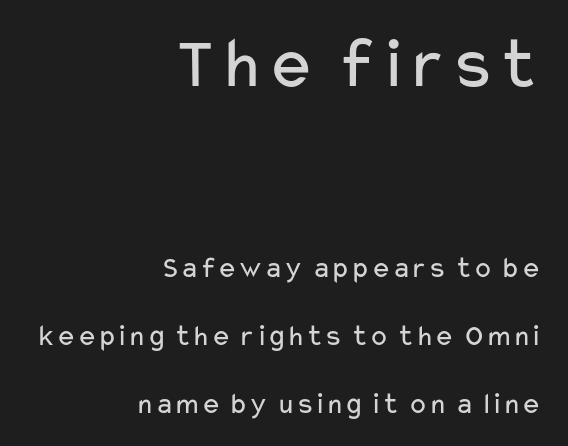
{"serif": "no", "italic": "no", "bold": "no", "weight": "regular", "width": "wide", "stroke_contrast": "low", "x_height": "medium", "monospaced": "no", "underline": "no", "align": "right", "line_spacing": "loose", "line_spacing_ratio": 2.27, "letter_spacing": "normal", "letter_spacing_em": 0.0, "larger_block": "first", "size_ratio": 2.47, "glyph_px": 74}
